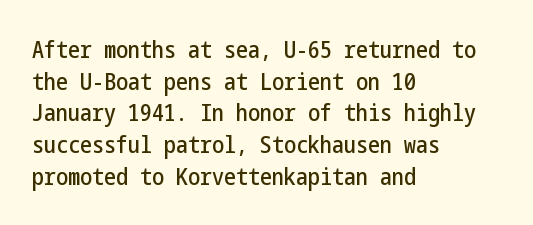
The letterforms sit shoulder to shoulder at normal distance. In terms of leading, this rendering sits right in the middle. The rendering anchors every line to the left-hand side. Style check: upright.
